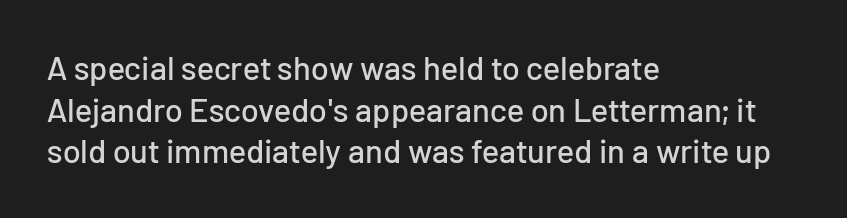
What's the leading like? Ordinary, nothing unusual. Caption: multi-line text, flush left, ragged right. This is sans-serif lettering, the kind often seen on screens and signage. This sample has the flowing, uneven cadence of proportional lettering. This sample uses an upright cut, with every glyph sitting square on the baseline. Inter-character spacing is left at the font's built-in metrics.
